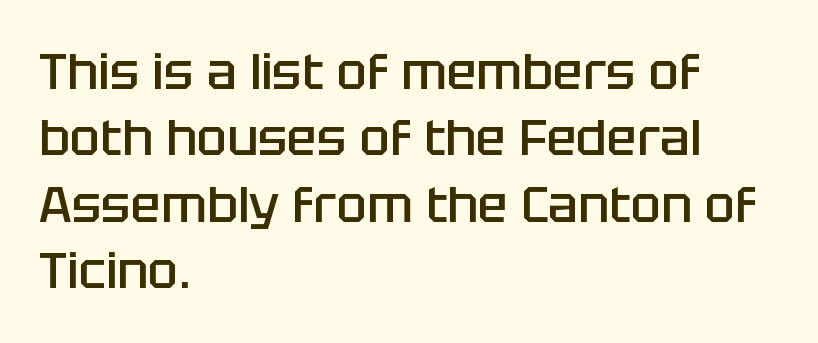
Q: Is the text bold? A: Semi-bold.
Q: Is the text italic (slanted)? A: No, it is upright.
Q: Is the typeface a serif or a sans-serif typeface? A: Sans-serif.
Q: Is the text underlined? A: No.
Q: How is the paragraph aligned? A: Left-aligned.
Q: Is the spacing between letters normal or unusually wide? A: Normal.
Q: Is the spacing between lines tight, normal or loose? A: Normal.
Q: Width (condensed, normal, or wide)? A: Normal.
Q: Stroke contrast? A: Low.
Q: x-height? A: Large.
Q: Monospaced? A: No.
